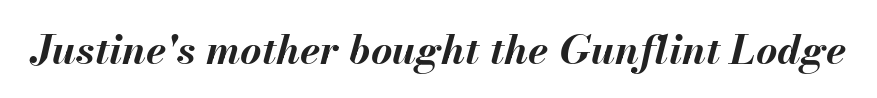
{"italic": "yes", "lean": "right", "slant_degrees": 13, "bold": "yes", "weight": "bold", "width": "normal", "stroke_contrast": "medium", "x_height": "small", "monospaced": "no", "underline": "no", "letter_spacing": "normal", "letter_spacing_em": 0.0, "glyph_px": 41}
